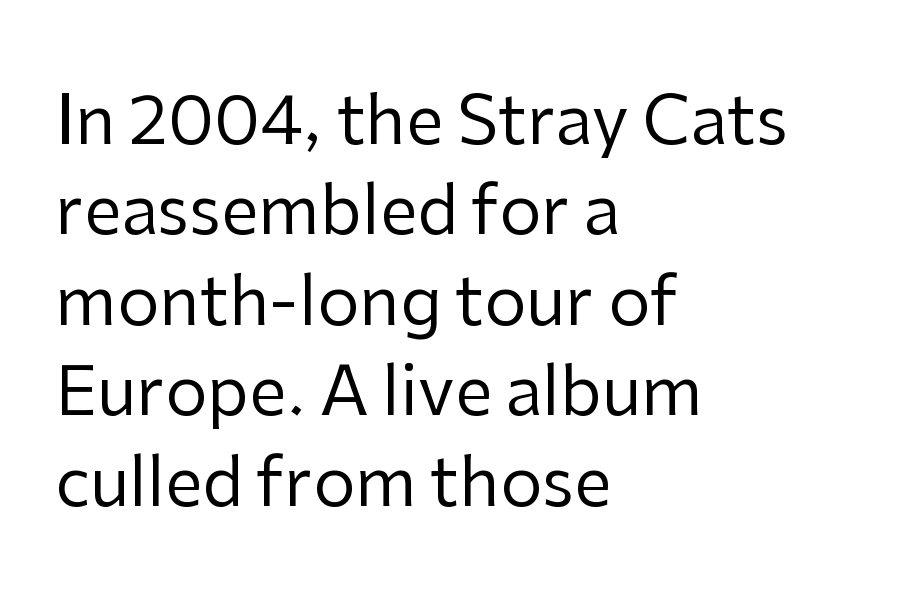
Baseline-to-baseline distance is the conventional proportion of letter height. You could not count columns in this text — the font is proportionally spaced. Descenders hang freely into open space. A sans-serif font was chosen for this passage. Compared with a centered layout, this one pins lines to the left instead. Default kerning and tracking; the words read as compact shapes.
